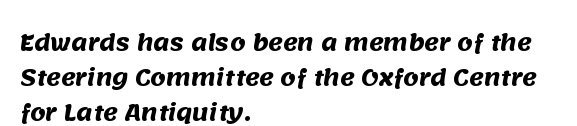
The image shows 22 px bold type; set left-aligned, normal line spacing (1.59x), normal letter spacing, not underlined.
